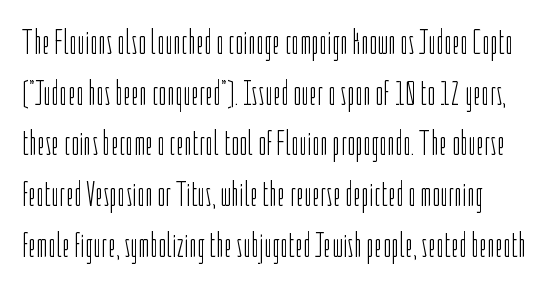
Q: Is the text bold? A: No.
Q: Is the text italic (slanted)? A: No, it is upright.
Q: Is the typeface a serif or a sans-serif typeface? A: Sans-serif.
Q: Is the text underlined? A: No.
Q: Is the spacing between letters normal or unusually wide? A: Normal.
Q: Is the spacing between lines tight, normal or loose? A: Normal.
Q: Width (condensed, normal, or wide)? A: Condensed.
Q: Stroke contrast? A: Low.
Q: x-height? A: Medium.
Q: Monospaced? A: No.
